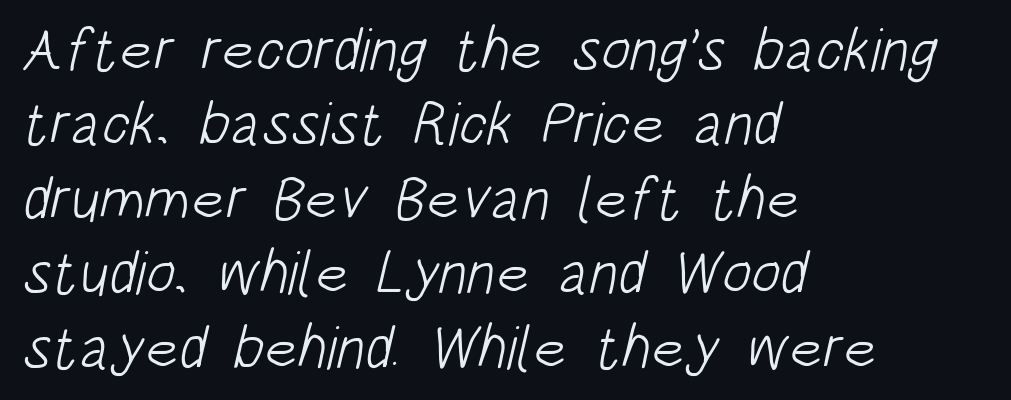
The image shows 61 px light, condensed sans-serif type; set left-aligned, line spacing 1.22x, normal letter spacing, not underlined; low stroke contrast and a large x-height.
